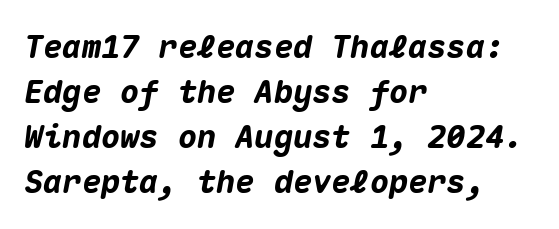
Bare-footed words on every line. The text block is weighted toward the left margin, trailing off unevenly rightward. Looks like terminal output: every glyph gets an equal slot. Nobody touched the tracking dial on this one. In terms of leading, this rendering sits right in the middle. Weight: bold.
